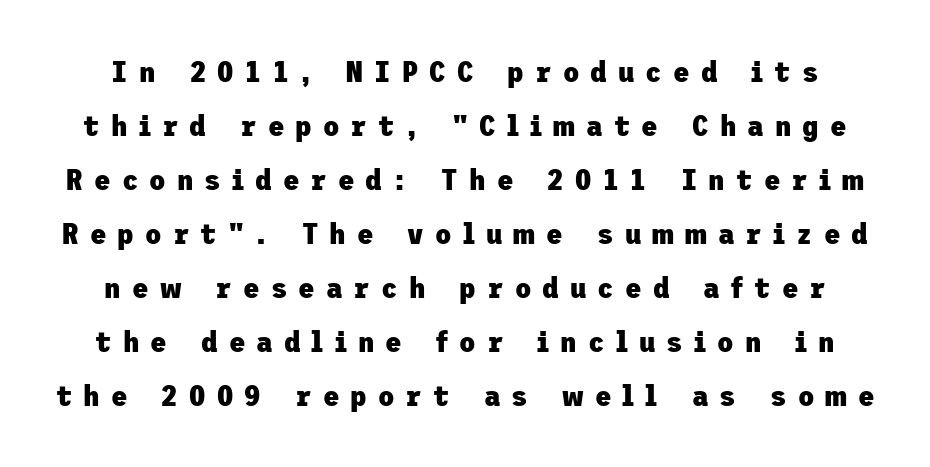
Q: Is the text bold? A: Yes.
Q: Is the text italic (slanted)? A: No, it is upright.
Q: Is the typeface a serif or a sans-serif typeface? A: Sans-serif.
Q: Is the text underlined? A: No.
Q: Is the spacing between letters normal or unusually wide? A: Unusually wide.
Q: Width (condensed, normal, or wide)? A: Normal.
Q: Stroke contrast? A: Low.
Q: x-height? A: Medium.
